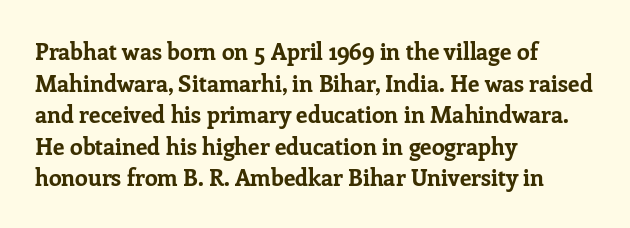
{"italic": "no", "bold": "yes", "underline": "no", "align": "left", "line_spacing": "normal", "line_spacing_ratio": 1.37, "letter_spacing": "normal", "letter_spacing_em": 0.0, "glyph_px": 23}
